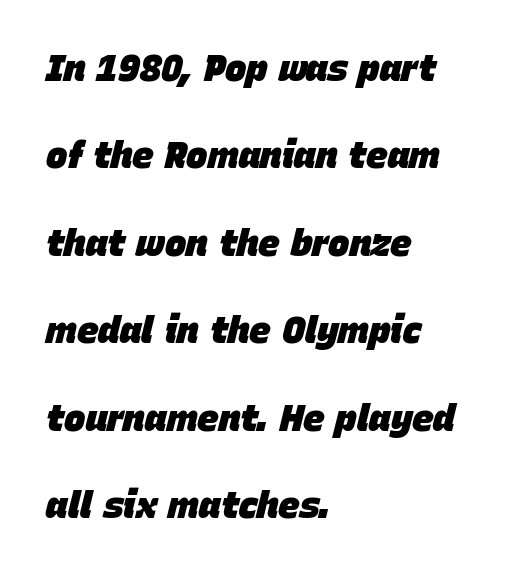
Q: Is the text bold? A: Yes.
Q: Is the text italic (slanted)? A: Yes, it leans right by about 15 degrees.
Q: Is the text underlined? A: No.
Q: How is the paragraph aligned? A: Left-aligned.
Q: Is the spacing between letters normal or unusually wide? A: Normal.
Q: Is the spacing between lines tight, normal or loose? A: Loose.
Q: Width (condensed, normal, or wide)? A: Normal.
Q: Stroke contrast? A: Low.
Q: x-height? A: Large.
Q: Monospaced? A: No.
